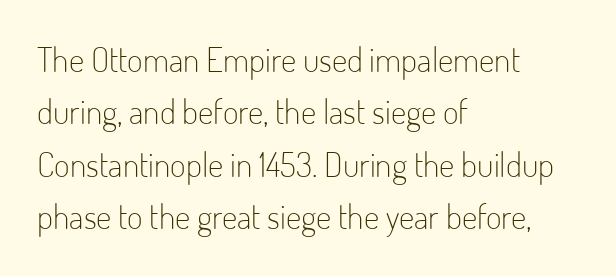
The letters stand upright; this is a roman face. The rendering uses natural spacing where letterforms have individual widths. Notice how the passage keeps a crisp vertical edge on the left only. Words float on clear page, feet unadorned. Observe the ordinary spacing: letters are neighbours, not strangers. A sans-serif font was chosen for this passage.
